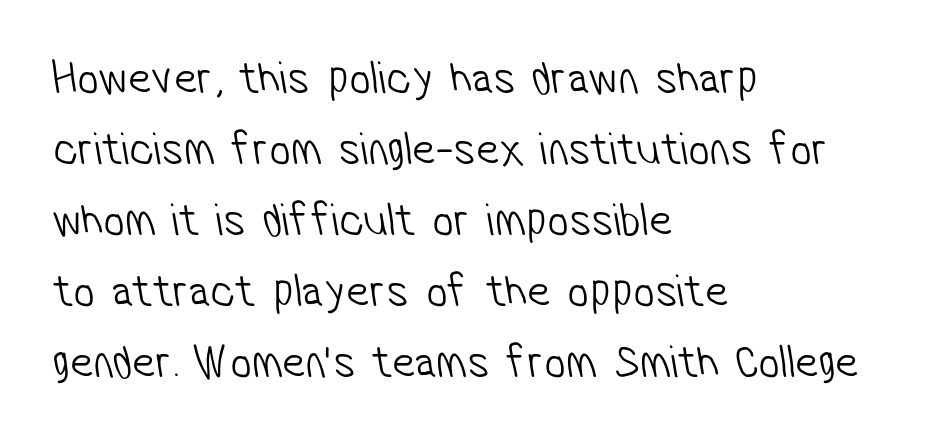
Q: Is the text bold? A: No.
Q: Is the typeface a serif or a sans-serif typeface? A: Sans-serif.
Q: Is the text underlined? A: No.
Q: How is the paragraph aligned? A: Left-aligned.
Q: Is the spacing between letters normal or unusually wide? A: Normal.
Q: Is the spacing between lines tight, normal or loose? A: Normal.
Q: Width (condensed, normal, or wide)? A: Condensed.
Q: Stroke contrast? A: Low.
Q: x-height? A: Medium.
Q: Monospaced? A: No.
